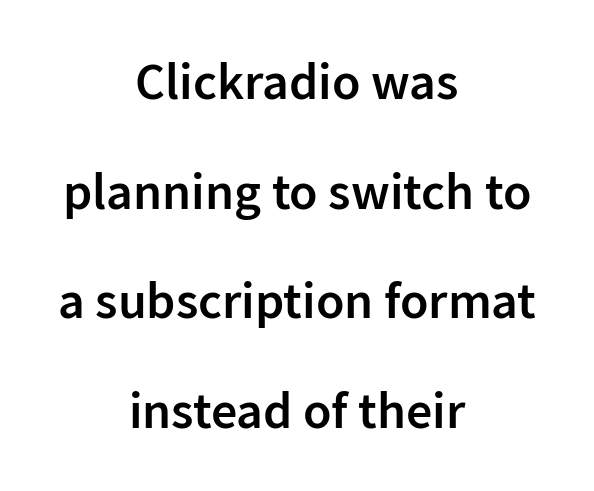
Stems and bowls a touch heavier than normal — semibold. I'd call this a sans setting — the letters go barefoot. Compared with a flush-left layout, this one balances lines on the center instead. A typesetter would call this proportional, since set widths differ per character.
